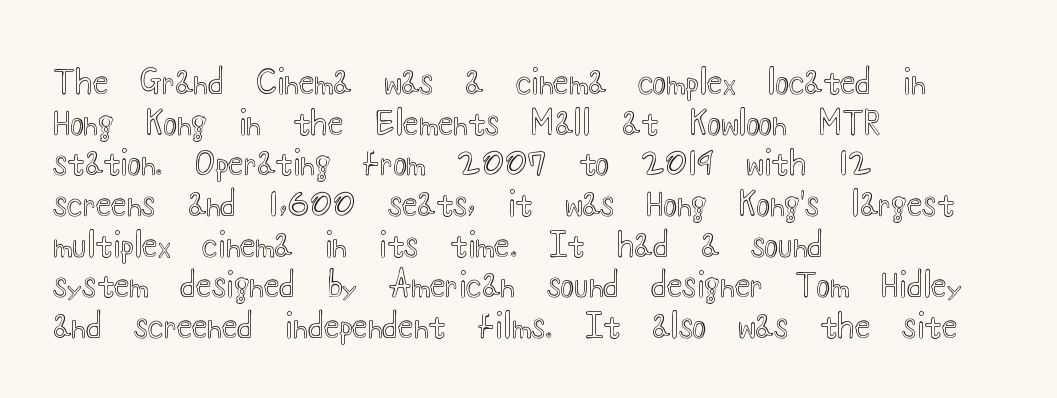
The image shows 32 px wide type, upright; set left-aligned, normal line spacing (1.27x), normal letter spacing, not underlined; a small x-height.
